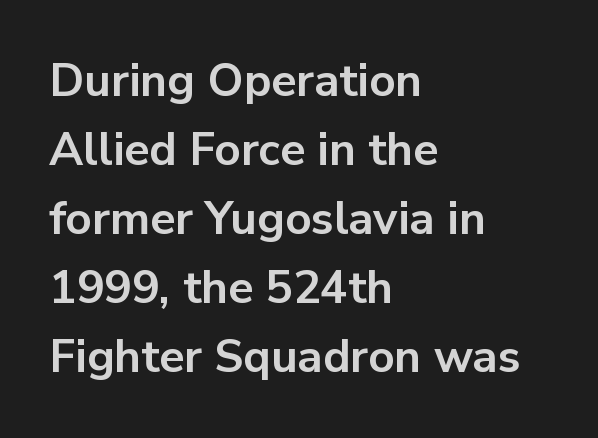
The type family on display is of the sans-serif kind. The face used here is proportionally spaced, like ordinary book or web type. The lettering stays uniformly vertical, giving the passage a roman look. The foot of each line stays bare and open. The rendering uses a moderate line-height, typical for paragraphs.
